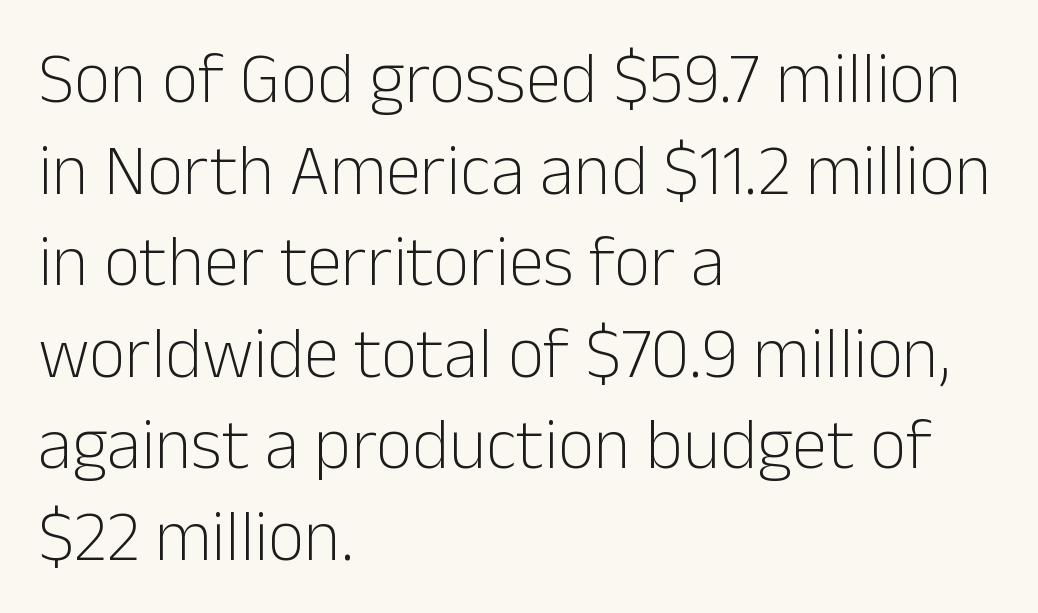
A classic flush-left, rag-right setting is used for this passage. Does extra space separate the letters? No, they use regular spacing. Does the lettering tilt? It doesn't — this is upright. Unlike a traditional serif, this face leaves its strokes unadorned. A light-to-regular cut is what we see here.
